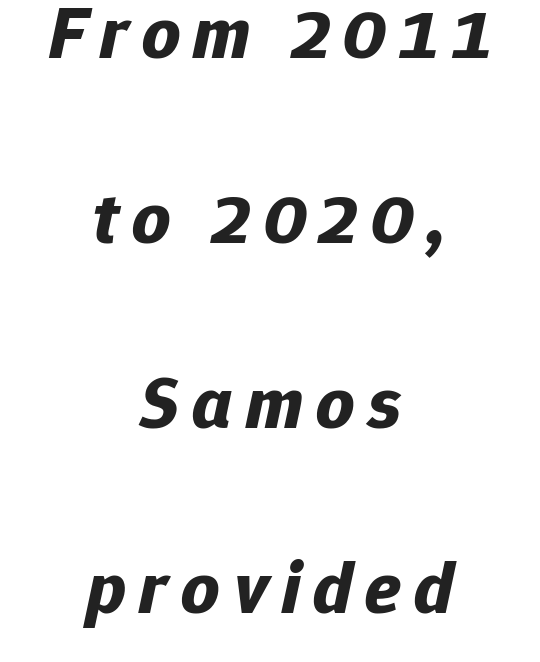
You could not count columns in this text — the font is proportionally spaced. Caption: multi-line text, centered on the measure. Designer's note — italics engaged. The glyphs have the mass of a bold cut.
